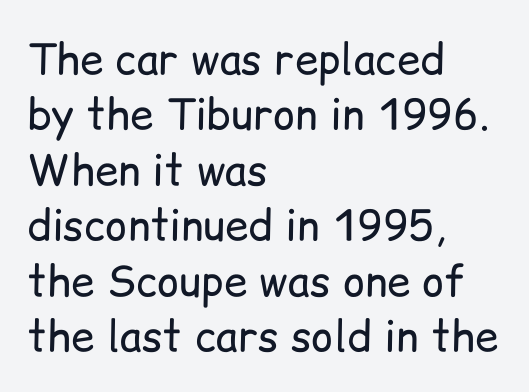
Style check: upright. Is the letter spacing exaggerated? No — it looks like the ordinary default. Decoration check: the copy has no underline. A normal amount of white space separates one row of letters from the next.
